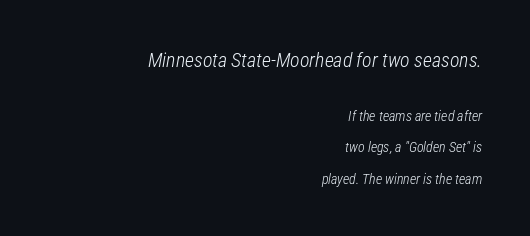
{"italic": "yes", "lean": "right", "slant_degrees": 12, "bold": "no", "underline": "no", "align": "right", "line_spacing": "loose", "line_spacing_ratio": 2.22, "letter_spacing": "normal", "letter_spacing_em": 0.0, "larger_block": "first", "size_ratio": 1.43, "glyph_px": 20}
